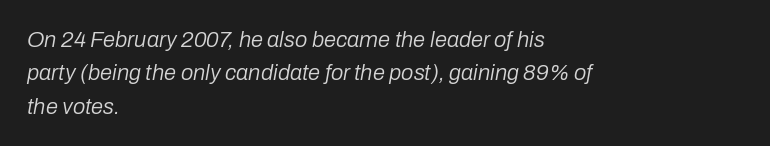
The strokes are not fattened; the text isn't bold. A typesetter would call this zero additional tracking. The area under the type is left untouched. Baseline-to-baseline distance is the conventional proportion of letter height.
